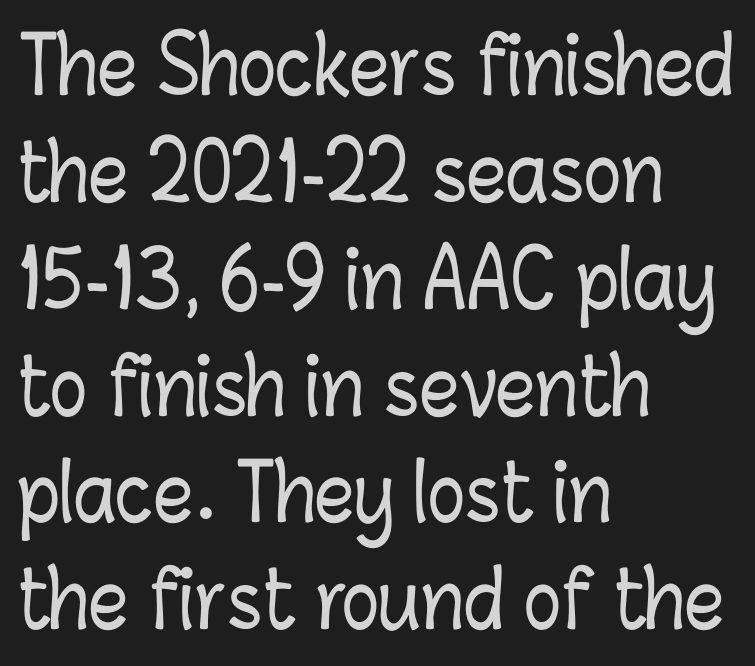
The image shows 78 px condensed type, upright; set left-aligned, normal line spacing (1.37x), normal letter spacing, not underlined; low stroke contrast and a medium x-height.
